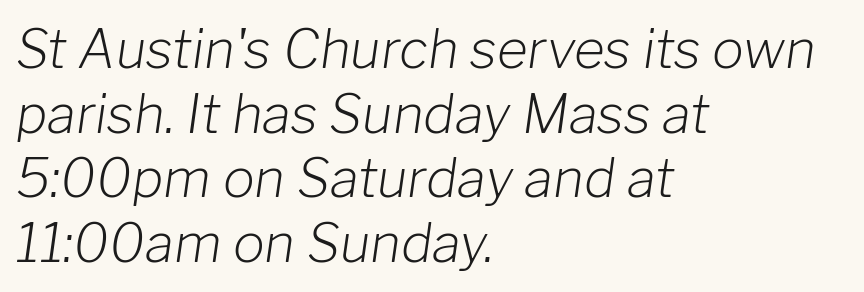
The image shows 53 px light type, italic (leaning right); set left-aligned, line spacing 1.22x, normal letter spacing, not underlined; low stroke contrast and a medium x-height.
